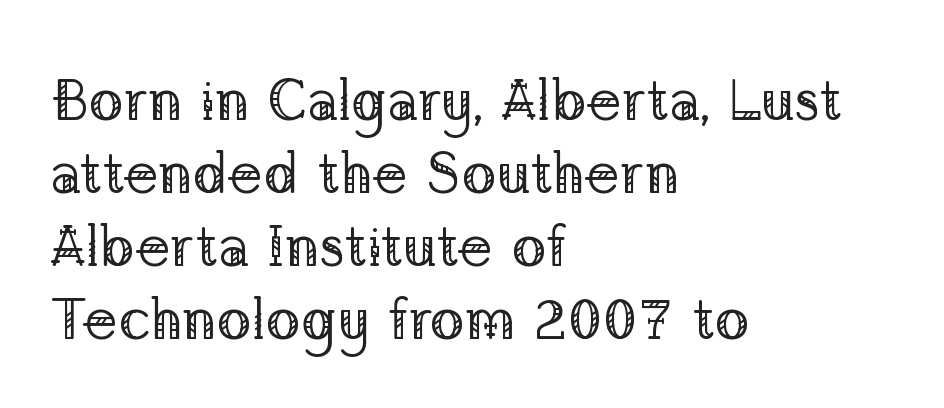
These lines are rendered in a variable-pitch font. Is this a heavy cut? Hardly; it is regular or lighter. Glance below the letters and you will spot only blank space. These lines stack with their left ends in a neat column. What's the leading like? Ordinary, nothing unusual. The typography opts for an upright posture over an oblique one.
